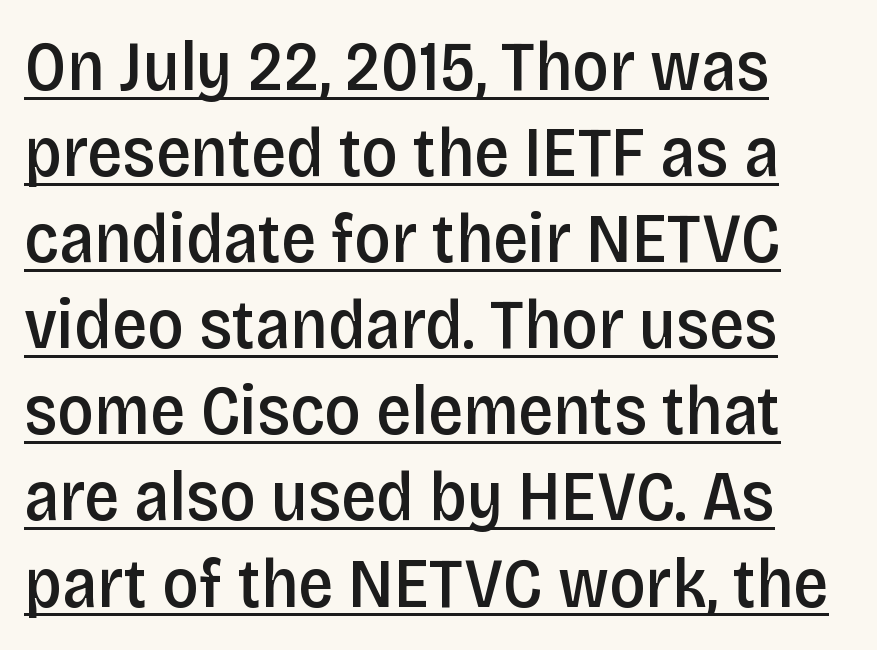
In designer terms, the underline attribute is active on this setting. Regarding serifs, this sample does without them. These lines are rendered in a variable-pitch font. There is no visible air inserted between adjacent glyphs. The lettering stays uniformly vertical, giving the passage a roman look.
